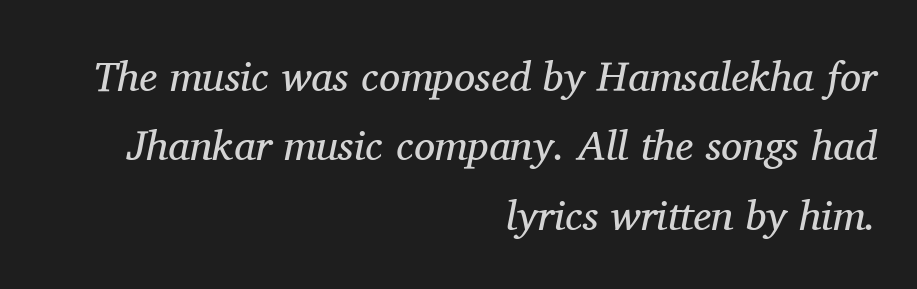
Q: Is the text bold? A: No.
Q: Is the text italic (slanted)? A: Yes, it leans right by about 11 degrees.
Q: Is the typeface a serif or a sans-serif typeface? A: Serif.
Q: Is the text underlined? A: No.
Q: How is the paragraph aligned? A: Right-aligned.
Q: Is the spacing between letters normal or unusually wide? A: Normal.
Q: Is the spacing between lines tight, normal or loose? A: Normal.
Q: Width (condensed, normal, or wide)? A: Normal.
Q: Stroke contrast? A: Medium.
Q: x-height? A: Medium.
Q: Monospaced? A: No.
